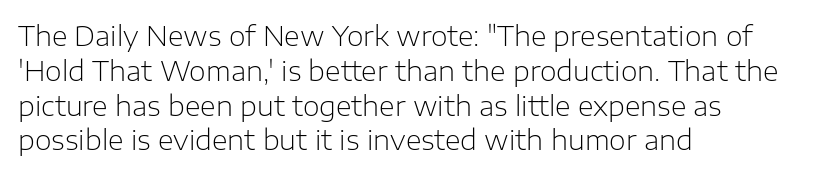
The image shows 27 px text type, upright; set left-aligned, normal line spacing (1.29x), normal letter spacing, not underlined.
